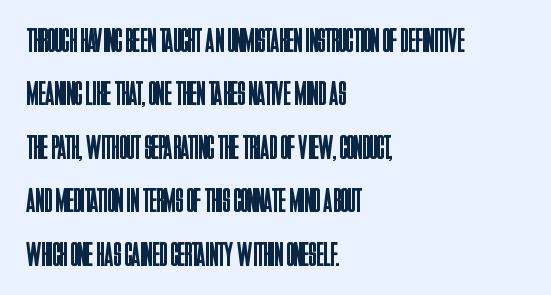
Q: Is the text bold? A: No.
Q: Is the text italic (slanted)? A: No, it is upright.
Q: Is the typeface a serif or a sans-serif typeface? A: Sans-serif.
Q: Is the text underlined? A: No.
Q: How is the paragraph aligned? A: Left-aligned.
Q: Is the spacing between letters normal or unusually wide? A: Normal.
Q: Is the spacing between lines tight, normal or loose? A: Normal.
Q: Width (condensed, normal, or wide)? A: Condensed.
Q: Stroke contrast? A: Low.
Q: x-height? A: Large.
Q: Monospaced? A: No.
